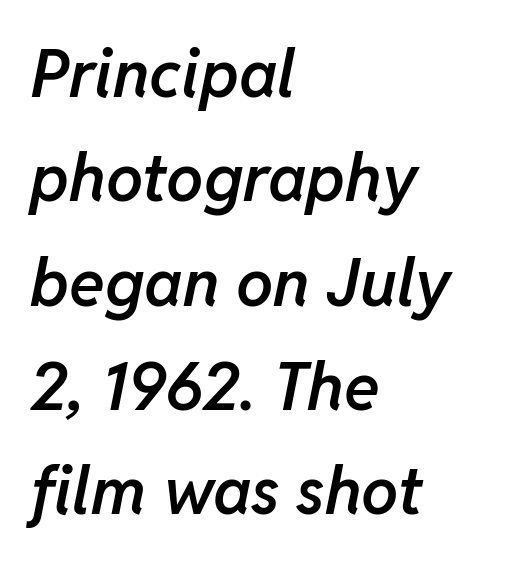
The image shows 66 px semibold type, italic (leaning right); set left-aligned, normal line spacing (1.58x), normal letter spacing, not underlined; low stroke contrast and a medium x-height.
